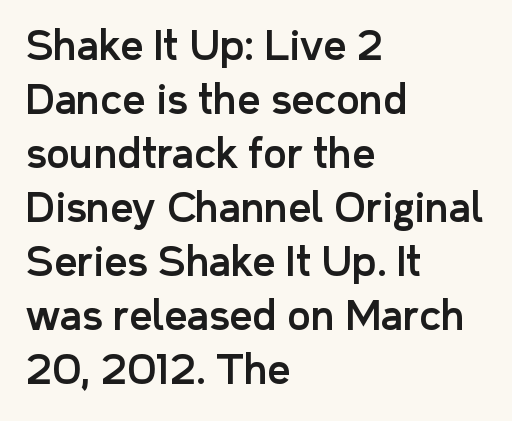
The image shows 40 px sans-serif type, upright; set left-aligned, normal line spacing (1.35x), normal letter spacing, not underlined; low stroke contrast and a medium x-height.
